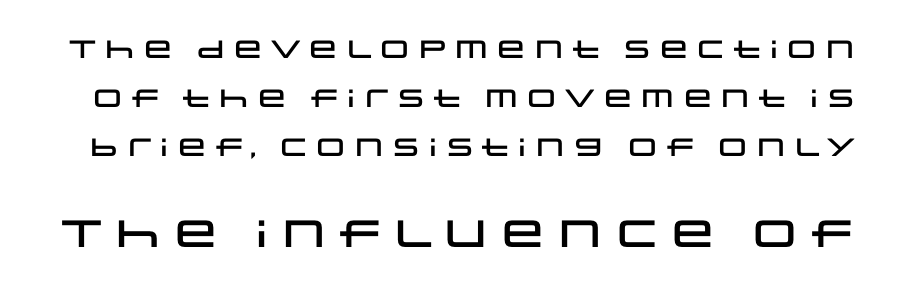
Q: Is the text italic (slanted)? A: No, it is upright.
Q: Is the typeface a serif or a sans-serif typeface? A: Sans-serif.
Q: Is the text underlined? A: No.
Q: Is the spacing between letters normal or unusually wide? A: Normal.
Q: Is the spacing between lines tight, normal or loose? A: Loose.
Q: Which block of text is set in a larger size, the first (top) or the second (bottom)? A: The second (bottom) one.
Q: Width (condensed, normal, or wide)? A: Wide.
Q: Stroke contrast? A: Low.
Q: x-height? A: Large.
Q: Monospaced? A: No.
